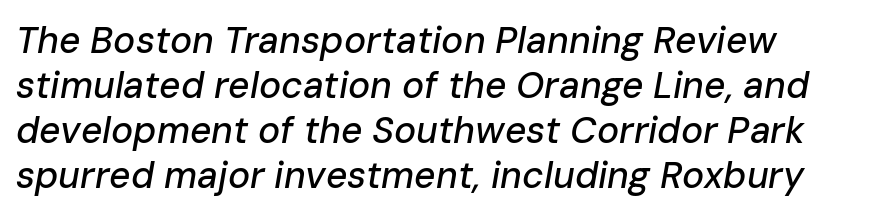
{"italic": "yes", "lean": "right", "slant_degrees": 10, "width": "normal", "stroke_contrast": "low", "x_height": "medium", "monospaced": "no", "underline": "no", "line_spacing_ratio": 1.22, "letter_spacing": "normal", "letter_spacing_em": 0.0, "glyph_px": 37}
